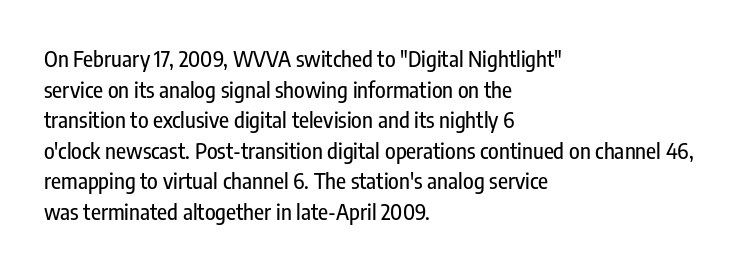
If you drew a line through each stem, it would be perfectly vertical. Honestly, the letter spacing is just normal — you wouldn't notice it. The words here are not underlined. Notice how the passage keeps a crisp vertical edge on the left only. Interline gaps are of average width in this sample.
